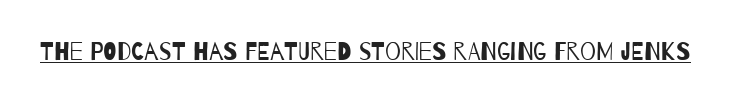
Counters stay open thanks to moderate or lighter strokes. Is there an underline? Yes — a line sits under the letters. In terms of letterspacing, this is plain default setting.
